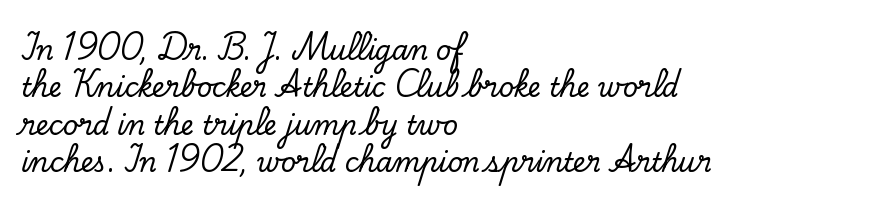
Q: Is the text italic (slanted)? A: Yes.
Q: Is the text underlined? A: No.
Q: How is the paragraph aligned? A: Left-aligned.
Q: Is the spacing between letters normal or unusually wide? A: Normal.
Q: Is the spacing between lines tight, normal or loose? A: Normal.
